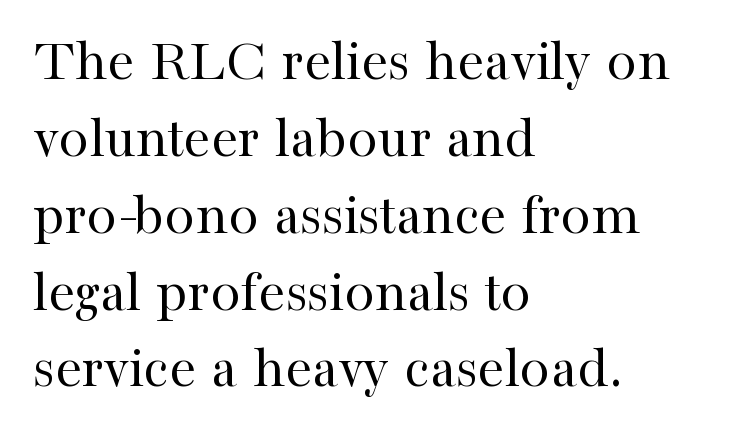
Q: Is the text bold? A: No.
Q: Is the text italic (slanted)? A: No, it is upright.
Q: Is the typeface a serif or a sans-serif typeface? A: Serif.
Q: Is the text underlined? A: No.
Q: How is the paragraph aligned? A: Left-aligned.
Q: Is the spacing between letters normal or unusually wide? A: Normal.
Q: Is the spacing between lines tight, normal or loose? A: Normal.
Q: Width (condensed, normal, or wide)? A: Normal.
Q: Stroke contrast? A: High.
Q: x-height? A: Medium.
Q: Monospaced? A: No.
